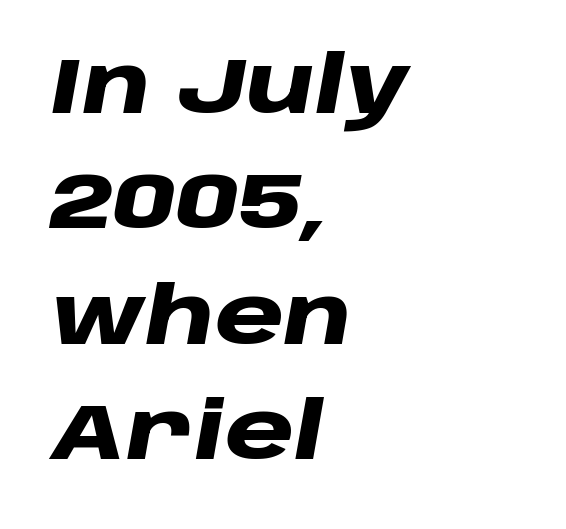
{"italic": "yes", "lean": "right", "slant_degrees": 10, "bold": "yes", "weight": "heavy", "width": "wide", "stroke_contrast": "low", "x_height": "large", "monospaced": "no", "underline": "no", "align": "left", "line_spacing": "normal", "line_spacing_ratio": 1.46, "letter_spacing": "normal", "letter_spacing_em": 0.0, "glyph_px": 79}
